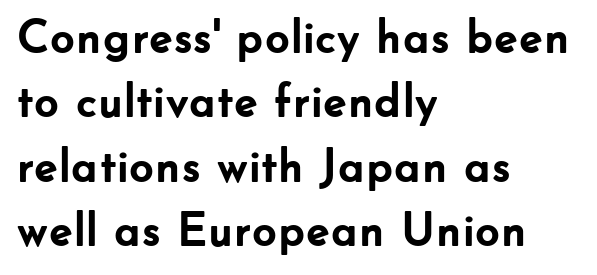
{"serif": "no", "italic": "no", "bold": "yes", "weight": "semibold", "width": "normal", "stroke_contrast": "low", "x_height": "small", "monospaced": "no", "underline": "no", "align": "left", "line_spacing": "normal", "line_spacing_ratio": 1.34, "letter_spacing": "normal", "letter_spacing_em": 0.0, "glyph_px": 48}
